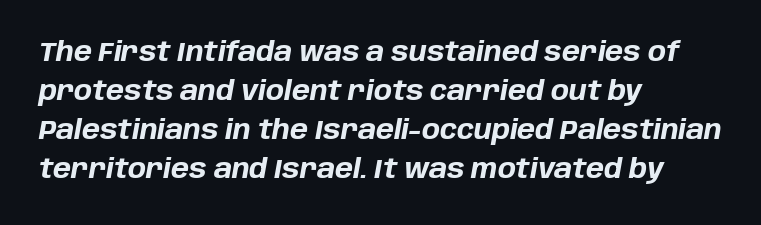
Does the weight exceed regular? Yes, all the way to bold. Honestly, the letter spacing is just normal — you wouldn't notice it. The whole block is typeset with a tilt. One glance says typical: line gaps are just what's usual.
